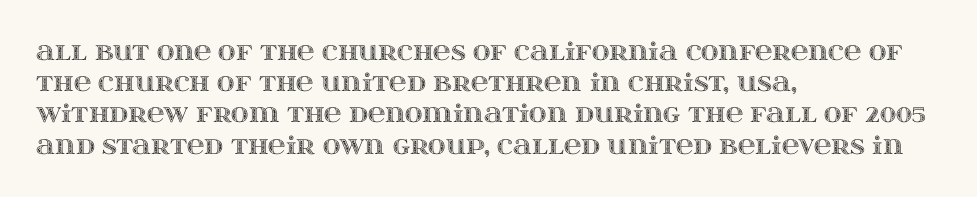
Q: Is the text italic (slanted)? A: No, it is upright.
Q: Is the text underlined? A: No.
Q: How is the paragraph aligned? A: Left-aligned.
Q: Is the spacing between letters normal or unusually wide? A: Normal.
Q: Is the spacing between lines tight, normal or loose? A: Normal.
